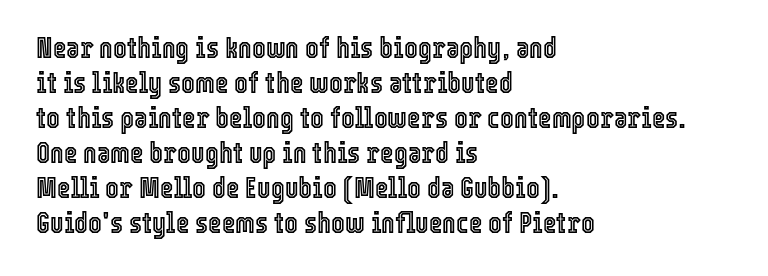
{"italic": "no", "width": "condensed", "x_height": "medium", "monospaced": "no", "underline": "no", "align": "left", "line_spacing_ratio": 1.21, "letter_spacing": "normal", "letter_spacing_em": 0.0, "glyph_px": 29}
